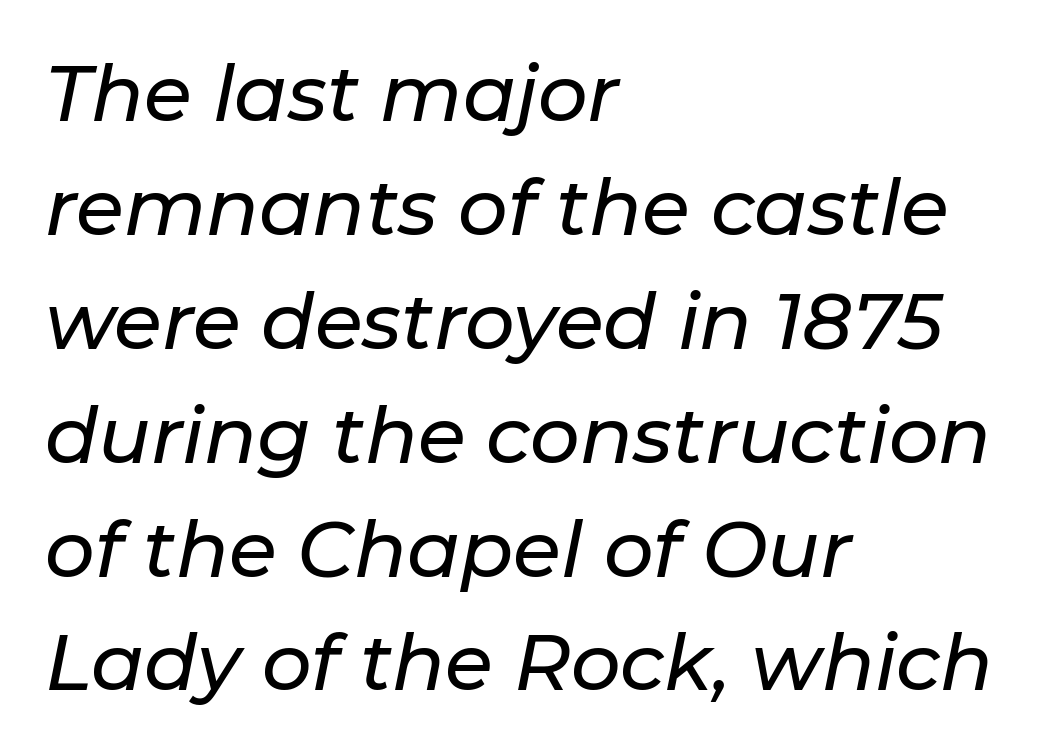
{"italic": "yes", "lean": "right", "slant_degrees": 11, "width": "normal", "stroke_contrast": "low", "x_height": "medium", "monospaced": "no", "underline": "no", "align": "left", "line_spacing": "normal", "line_spacing_ratio": 1.46, "letter_spacing": "normal", "letter_spacing_em": 0.0, "glyph_px": 78}
